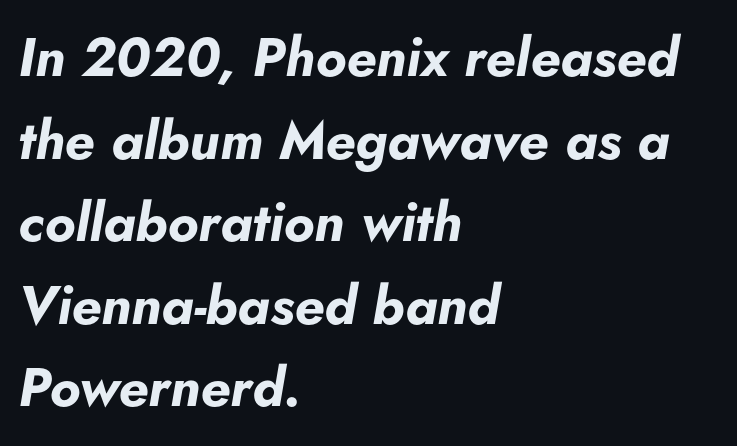
Q: Is the text bold? A: Yes.
Q: Is the text italic (slanted)? A: Yes, it leans right by about 5 degrees.
Q: Is the text underlined? A: No.
Q: How is the paragraph aligned? A: Left-aligned.
Q: Is the spacing between letters normal or unusually wide? A: Normal.
Q: Is the spacing between lines tight, normal or loose? A: Normal.
Q: Width (condensed, normal, or wide)? A: Normal.
Q: Stroke contrast? A: Low.
Q: x-height? A: Small.
Q: Monospaced? A: No.
